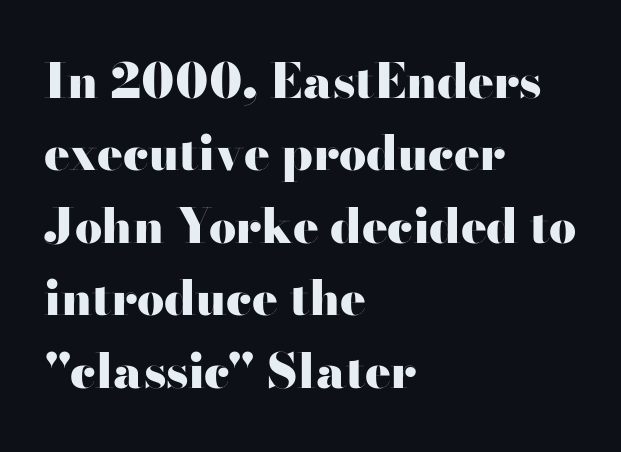
Q: Is the text bold? A: Yes.
Q: Is the text italic (slanted)? A: No, it is upright.
Q: Is the typeface a serif or a sans-serif typeface? A: Sans-serif.
Q: Is the text underlined? A: No.
Q: How is the paragraph aligned? A: Left-aligned.
Q: Is the spacing between letters normal or unusually wide? A: Normal.
Q: Is the spacing between lines tight, normal or loose? A: Normal.
Q: Width (condensed, normal, or wide)? A: Wide.
Q: Stroke contrast? A: High.
Q: x-height? A: Small.
Q: Monospaced? A: No.
